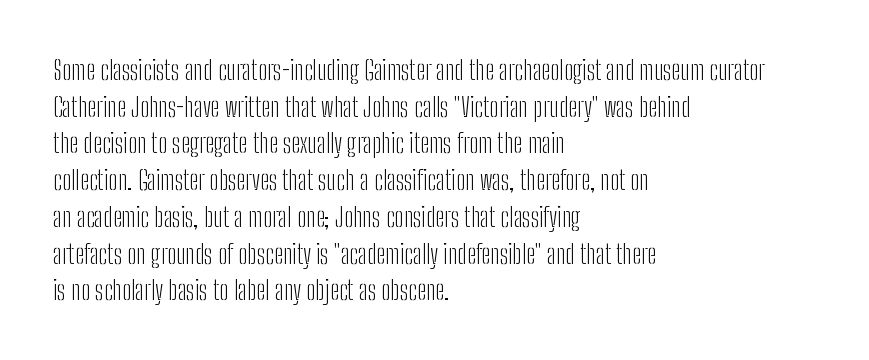
The image shows 27 px text type, upright; set left-aligned, normal line spacing (1.36x), normal letter spacing, not underlined.
